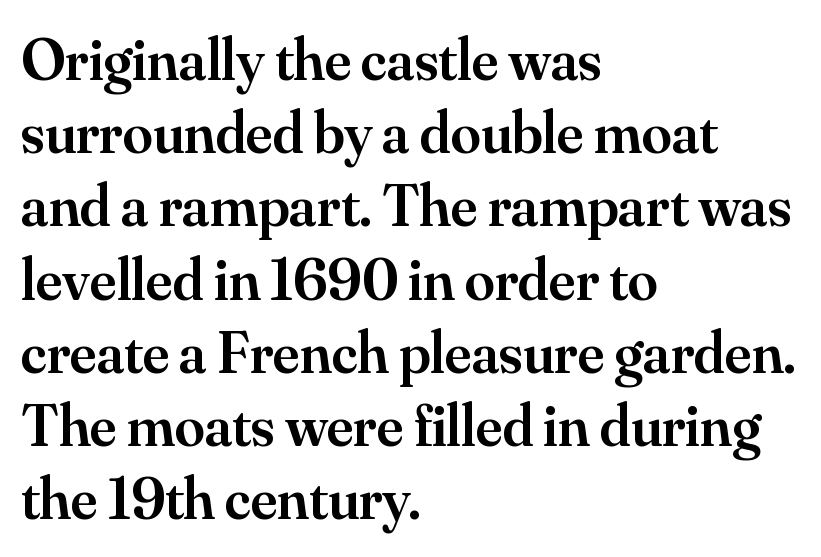
{"serif": "yes", "italic": "no", "bold": "semi", "weight": "semibold", "width": "normal", "stroke_contrast": "medium", "x_height": "small", "monospaced": "no", "underline": "no", "align": "left", "line_spacing_ratio": 1.22, "letter_spacing": "normal", "letter_spacing_em": 0.0, "glyph_px": 60}
